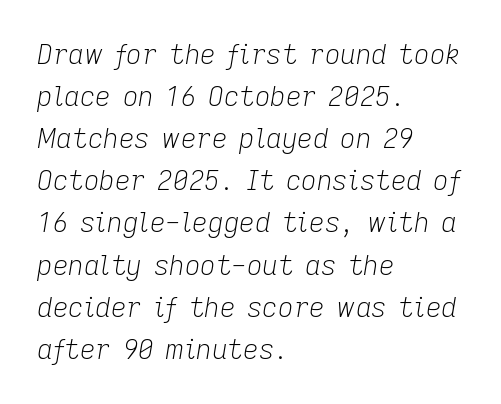
The image shows 27 px text type, italic (leaning right); set left-aligned, normal line spacing (1.56x), normal letter spacing, not underlined.
